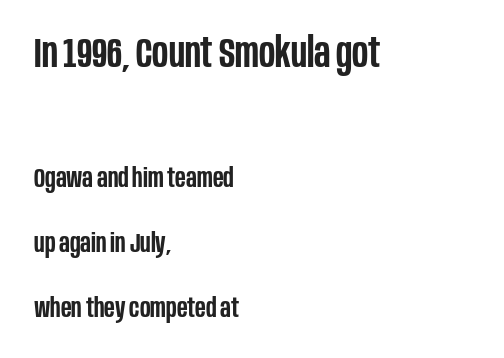
{"serif": "no", "italic": "no", "bold": "semi", "weight": "semibold", "width": "condensed", "stroke_contrast": "low", "x_height": "large", "monospaced": "no", "underline": "no", "align": "left", "line_spacing": "loose", "line_spacing_ratio": 2.4, "letter_spacing": "normal", "letter_spacing_em": 0.0, "larger_block": "first", "size_ratio": 1.52, "glyph_px": 41}
